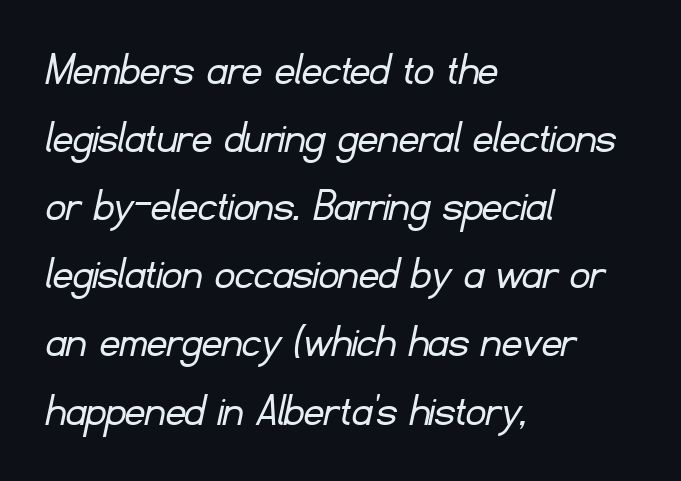
{"serif": "no", "bold": "no", "weight": "light", "width": "normal", "stroke_contrast": "low", "x_height": "small", "monospaced": "no", "underline": "no", "align": "left", "line_spacing": "normal", "line_spacing_ratio": 1.39, "letter_spacing": "normal", "letter_spacing_em": 0.0, "glyph_px": 49}
